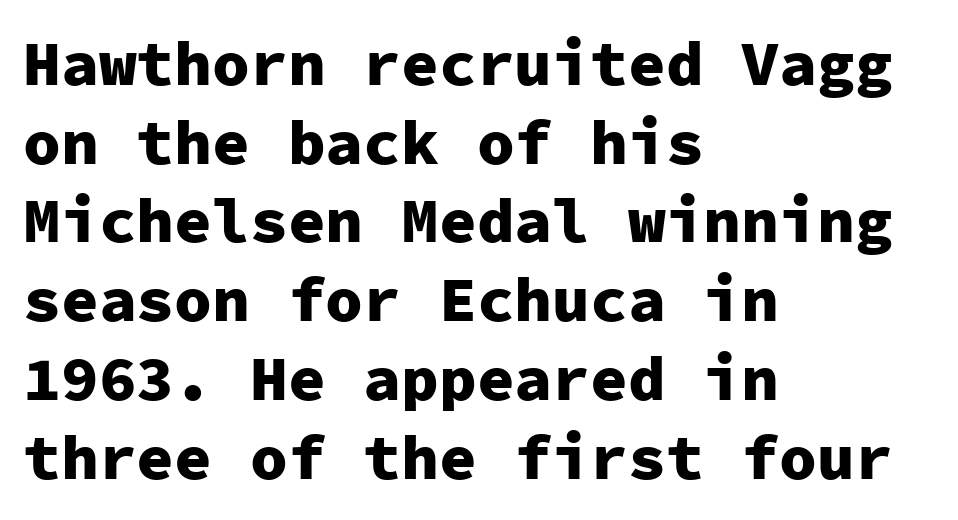
The image shows 63 px heavy sans-serif type, upright, monospaced; set left-aligned, normal line spacing (1.25x), normal letter spacing, not underlined; low stroke contrast and a medium x-height.
